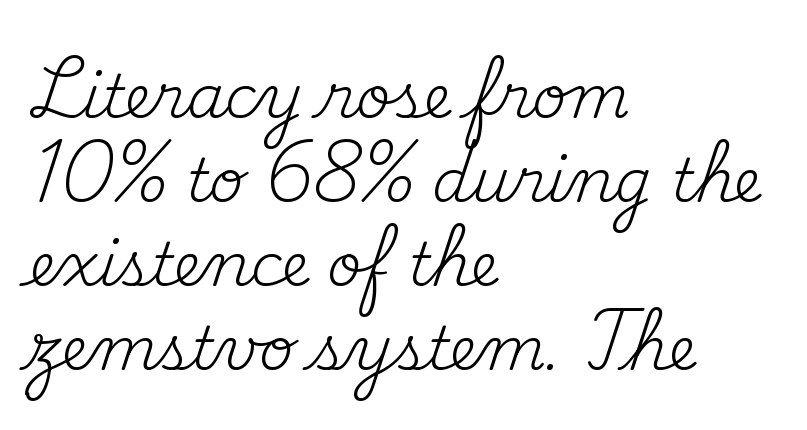
On a weight scale, this lands at 450 or below. The type family on display is of the serif kind. Words float on clear page, feet unadorned. Layout note: lines flush left. Compared with typical paragraphs, the rows here are spaced about the same.
